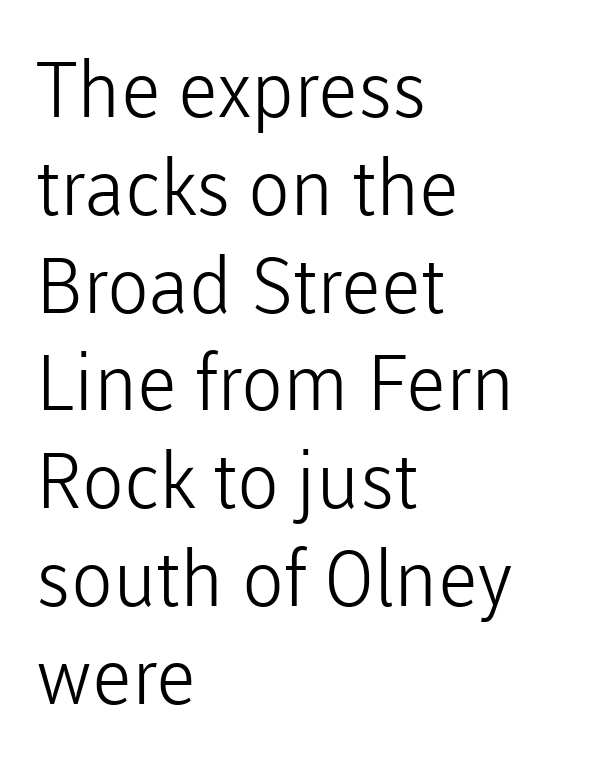
A bare baseline throughout the passage. Regarding serifs, this sample does without them. Counters stay open thanks to moderate or lighter strokes. Leftover space on each line is placed entirely after the last word. Every character sits straight up, as roman type does. Varying glyph widths throughout — classic text-font behaviour.
